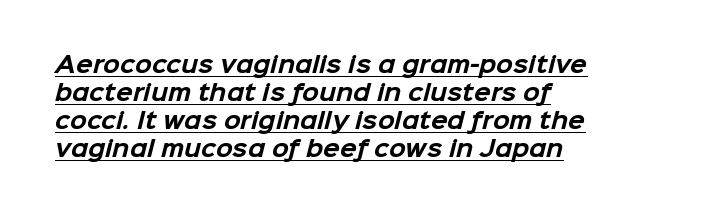
Q: Is the text bold? A: Yes.
Q: Is the text underlined? A: Yes.
Q: How is the paragraph aligned? A: Left-aligned.
Q: Is the spacing between letters normal or unusually wide? A: Normal.
Q: Is the spacing between lines tight, normal or loose? A: Normal.
